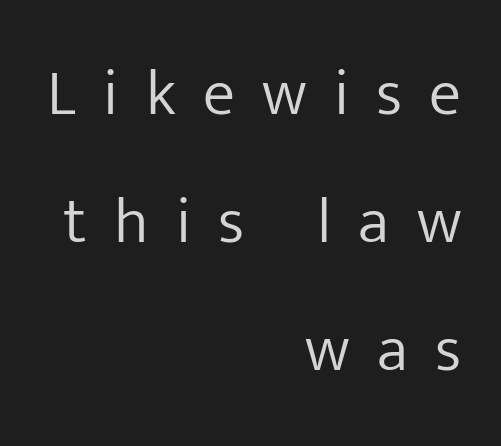
{"serif": "no", "italic": "no", "bold": "no", "weight": "light", "width": "normal", "stroke_contrast": "low", "x_height": "medium", "monospaced": "no", "underline": "no", "align": "right", "line_spacing": "loose", "line_spacing_ratio": 1.97, "letter_spacing": "wide", "letter_spacing_em": 0.42, "glyph_px": 65}
